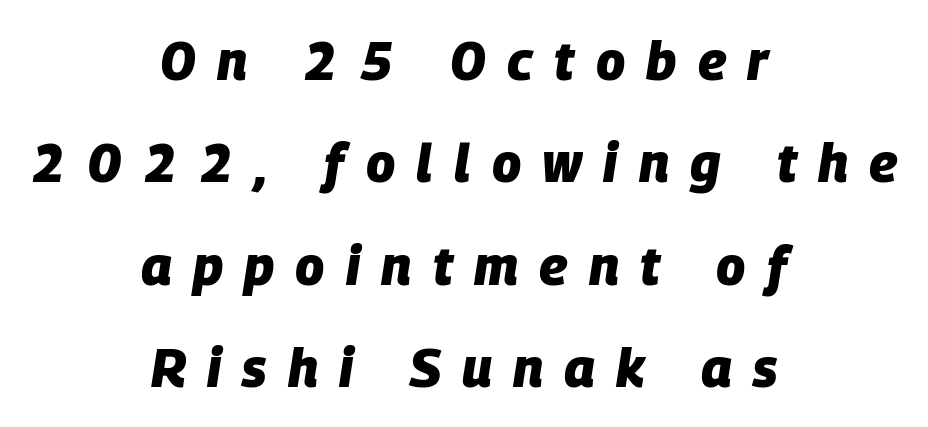
Q: Is the text bold? A: Yes.
Q: Is the text italic (slanted)? A: Yes, it leans right by about 9 degrees.
Q: Is the text underlined? A: No.
Q: How is the paragraph aligned? A: Centered.
Q: Is the spacing between letters normal or unusually wide? A: Unusually wide.
Q: Is the spacing between lines tight, normal or loose? A: Loose.
Q: Width (condensed, normal, or wide)? A: Normal.
Q: Stroke contrast? A: Low.
Q: x-height? A: Large.
Q: Monospaced? A: No.
